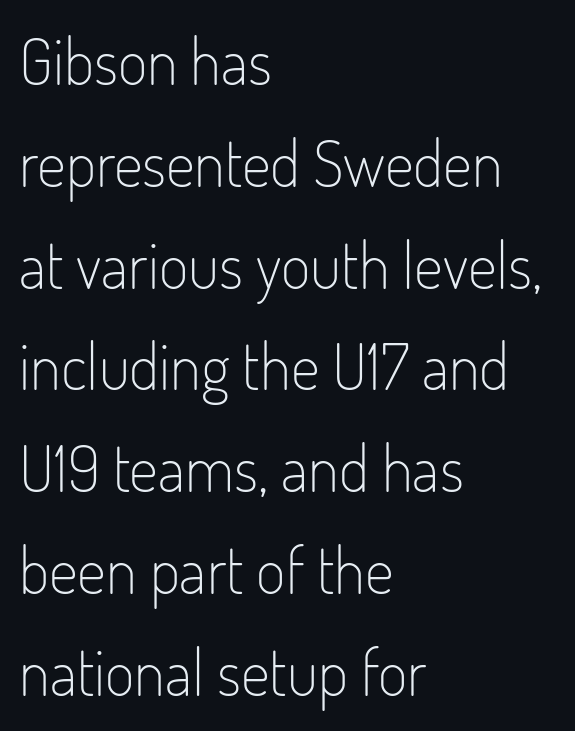
{"serif": "no", "italic": "no", "bold": "no", "weight": "light", "width": "condensed", "stroke_contrast": "low", "x_height": "small", "monospaced": "no", "underline": "no", "align": "left", "line_spacing": "normal", "line_spacing_ratio": 1.59, "letter_spacing": "normal", "letter_spacing_em": 0.0, "glyph_px": 64}
